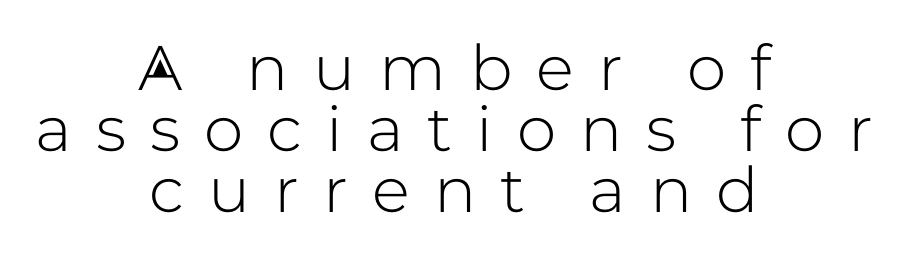
Q: Is the text italic (slanted)? A: No, it is upright.
Q: Is the typeface a serif or a sans-serif typeface? A: Sans-serif.
Q: Is the text underlined? A: No.
Q: How is the paragraph aligned? A: Centered.
Q: Is the spacing between letters normal or unusually wide? A: Unusually wide.
Q: Is the spacing between lines tight, normal or loose? A: Tight.
Q: Width (condensed, normal, or wide)? A: Normal.
Q: Stroke contrast? A: Low.
Q: x-height? A: Medium.
Q: Monospaced? A: No.
